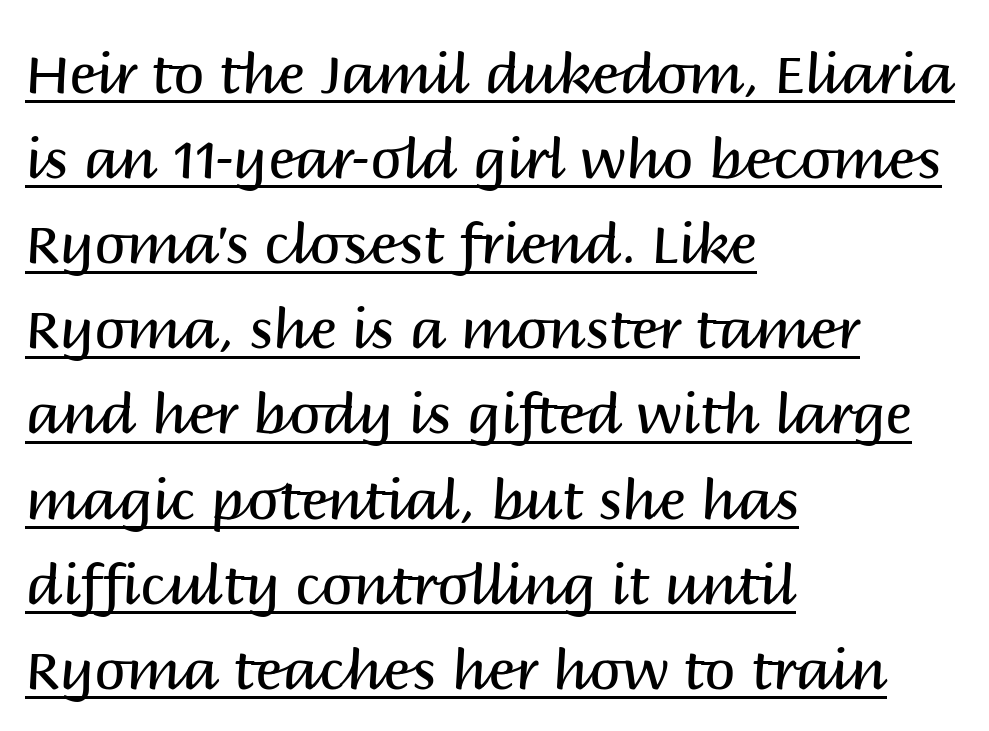
Q: Is the text bold? A: No.
Q: Is the text italic (slanted)? A: Yes.
Q: Is the typeface a serif or a sans-serif typeface? A: Sans-serif.
Q: Is the text underlined? A: Yes.
Q: How is the paragraph aligned? A: Left-aligned.
Q: Is the spacing between letters normal or unusually wide? A: Normal.
Q: Is the spacing between lines tight, normal or loose? A: Normal.
Q: Width (condensed, normal, or wide)? A: Normal.
Q: Stroke contrast? A: Medium.
Q: x-height? A: Large.
Q: Monospaced? A: No.
